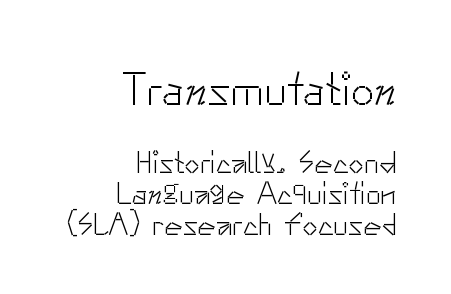
Q: Is the text bold? A: No.
Q: Is the text italic (slanted)? A: No, it is upright.
Q: Is the typeface a serif or a sans-serif typeface? A: Sans-serif.
Q: Is the text underlined? A: No.
Q: How is the paragraph aligned? A: Right-aligned.
Q: Is the spacing between letters normal or unusually wide? A: Normal.
Q: Is the spacing between lines tight, normal or loose? A: Tight.
Q: Which block of text is set in a larger size, the first (top) or the second (bottom)? A: The first (top) one.
Q: Width (condensed, normal, or wide)? A: Normal.
Q: Stroke contrast? A: Low.
Q: x-height? A: Small.
Q: Monospaced? A: No.
